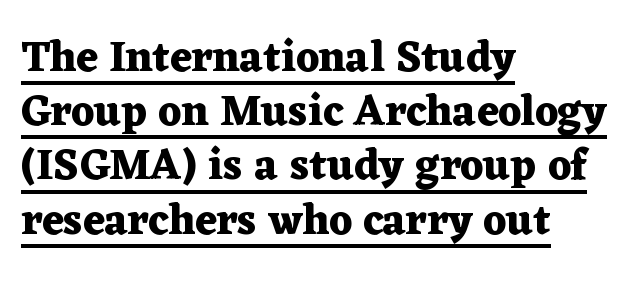
Descenders here cross a horizontal rule under the line. You could call the tracking neutral — neither tight nor loose. Regular leading. You could not count columns in this text — the font is proportionally spaced. The face used here is seriffed, in the tradition of book romans.
